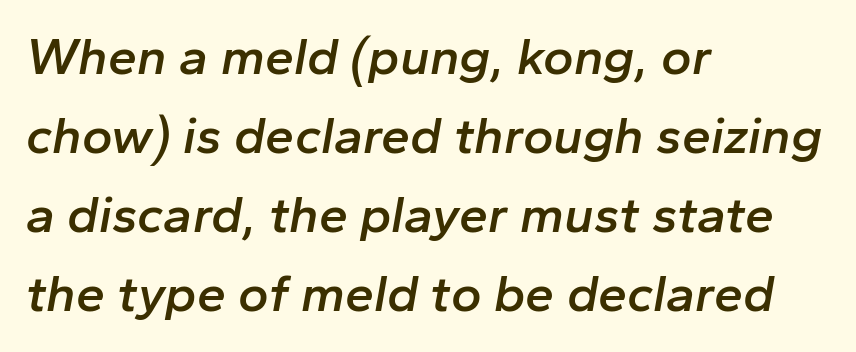
{"italic": "yes", "lean": "right", "slant_degrees": 10, "bold": "semi", "weight": "semibold", "width": "normal", "stroke_contrast": "low", "x_height": "medium", "monospaced": "no", "underline": "no", "align": "left", "line_spacing": "normal", "line_spacing_ratio": 1.52, "letter_spacing": "normal", "letter_spacing_em": 0.0, "glyph_px": 52}
